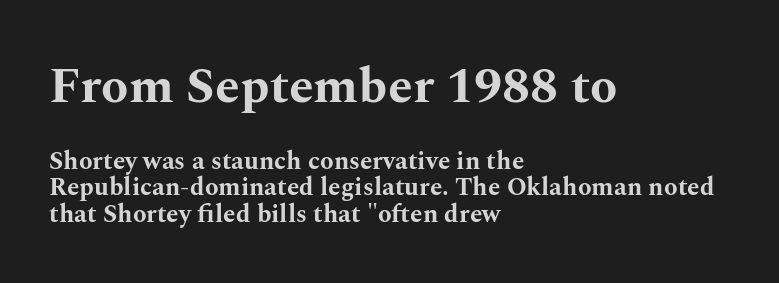
The image shows 50 px bold, wide serif type, upright; set left-aligned, tight line spacing (1.06x), normal letter spacing, not underlined; the first (top) block is 2.0x larger; medium stroke contrast and a medium x-height.
